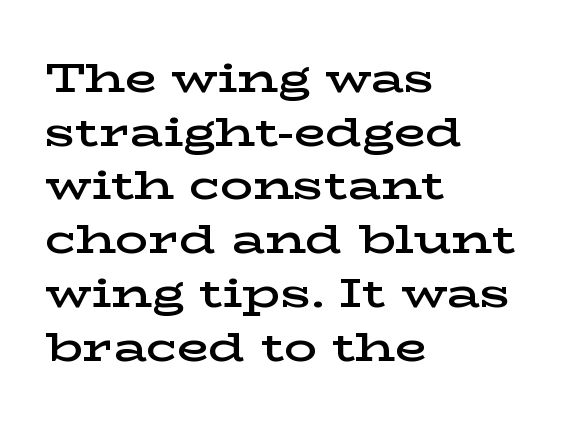
{"serif": "yes", "italic": "no", "bold": "semi", "weight": "semibold", "width": "wide", "stroke_contrast": "low", "x_height": "medium", "monospaced": "no", "underline": "no", "align": "left", "line_spacing": "normal", "line_spacing_ratio": 1.31, "letter_spacing": "normal", "letter_spacing_em": 0.0, "glyph_px": 41}
